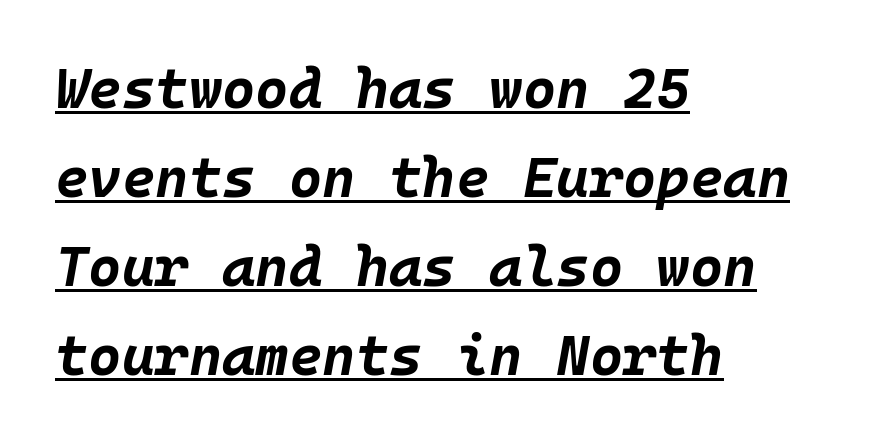
{"italic": "yes", "lean": "right", "slant_degrees": 10, "bold": "yes", "weight": "bold", "width": "normal", "stroke_contrast": "low", "x_height": "large", "monospaced": "yes", "underline": "yes", "align": "left", "line_spacing": "normal", "line_spacing_ratio": 1.56, "letter_spacing": "normal", "letter_spacing_em": 0.0, "glyph_px": 57}
